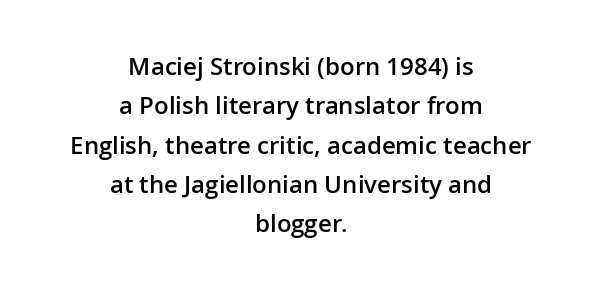
Q: Is the text bold? A: Semi-bold.
Q: Is the text italic (slanted)? A: No, it is upright.
Q: Is the text underlined? A: No.
Q: How is the paragraph aligned? A: Centered.
Q: Is the spacing between letters normal or unusually wide? A: Normal.
Q: Is the spacing between lines tight, normal or loose? A: Normal.
